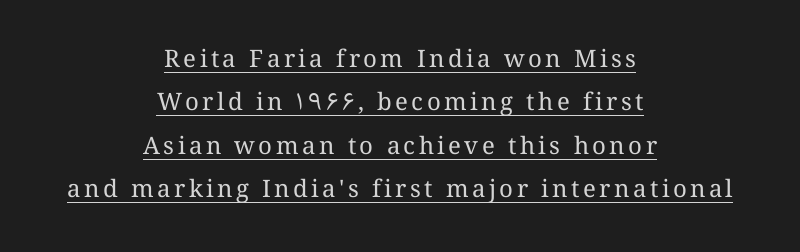
{"italic": "no", "bold": "no", "underline": "yes", "align": "center", "line_spacing_ratio": 1.81, "glyph_px": 24}
